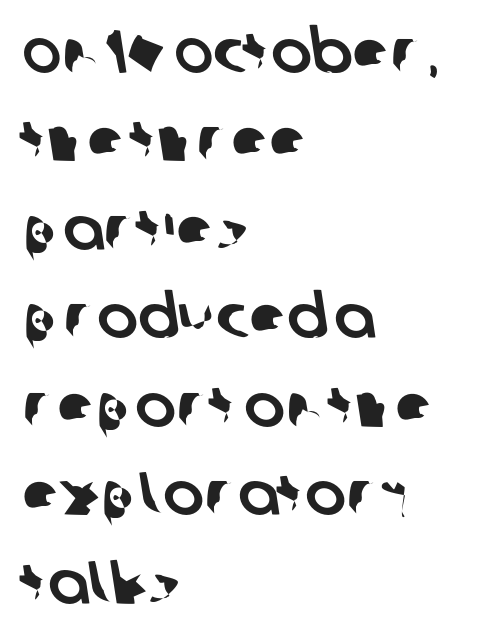
Layout note: lines flush left. Note: no serifs on the glyphs. No word sits above an underline. What's the leading like? Ordinary, nothing unusual.
